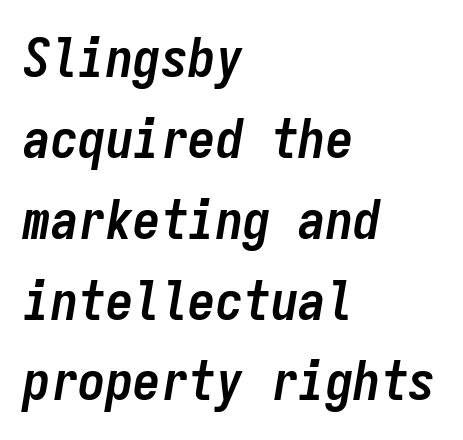
Style check: oblique. Interline gaps are of average width in this sample. Descender tails drop into unmarked territory. A typesetter would call this zero additional tracking. A dark, heavy texture on the line: the type is bold. Think of a typewriter: that constant character pitch is what you see here.
